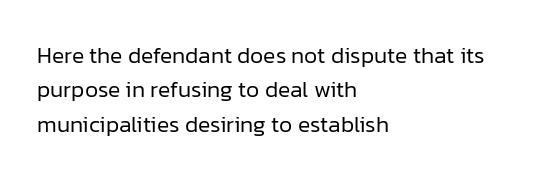
Q: Is the text bold? A: No.
Q: Is the text italic (slanted)? A: No, it is upright.
Q: Is the text underlined? A: No.
Q: How is the paragraph aligned? A: Left-aligned.
Q: Is the spacing between letters normal or unusually wide? A: Normal.
Q: Is the spacing between lines tight, normal or loose? A: Normal.
